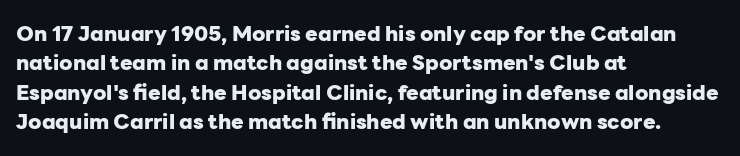
The image shows 21 px bold type, upright; set left-aligned, normal line spacing (1.4x), normal letter spacing, not underlined.
